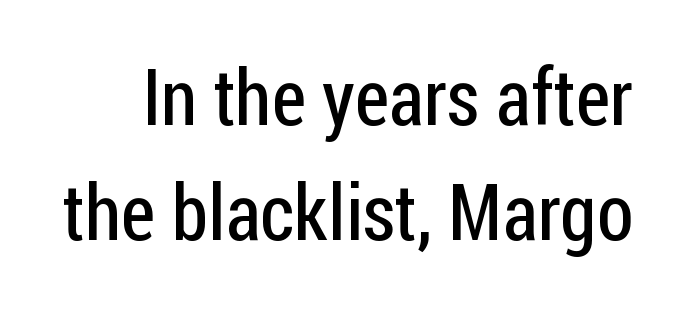
Is there much room between lines? A standard amount, neither cramped nor airy. Letters rest on an invisible, unmarked baseline. These lines are composed in type without serifs. Varying glyph widths throughout — classic text-font behaviour. Does the lettering tilt? It doesn't — this is upright. The strokes are not fattened; the text isn't bold.
